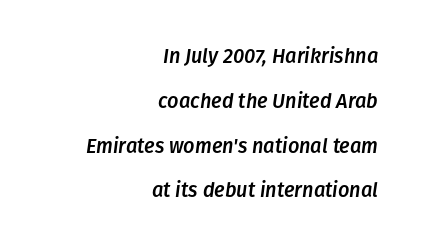
Leading is clearly above the norm, producing a sparse column. Letter spacing: default. Nobody drew a line under any word here. When letters slant like this, we call the style italic.
